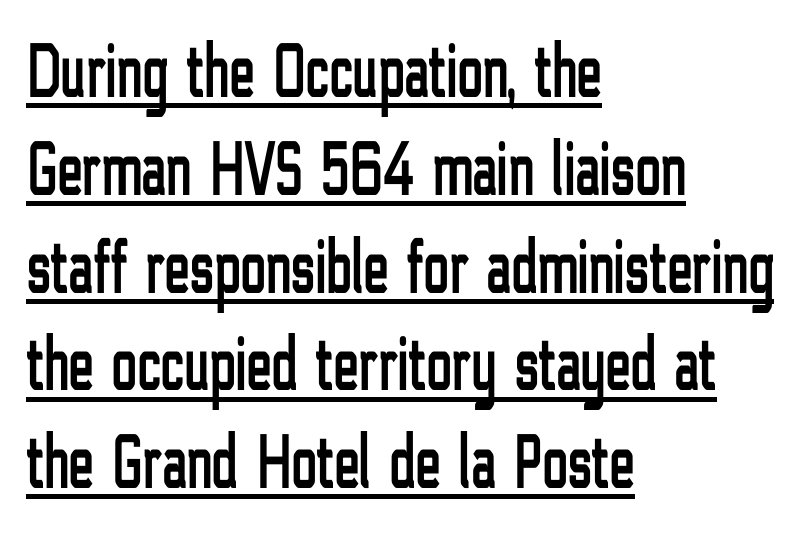
The image shows 77 px condensed sans-serif type, upright; set left-aligned, normal line spacing (1.27x), normal letter spacing, underlined; low stroke contrast and a medium x-height.
